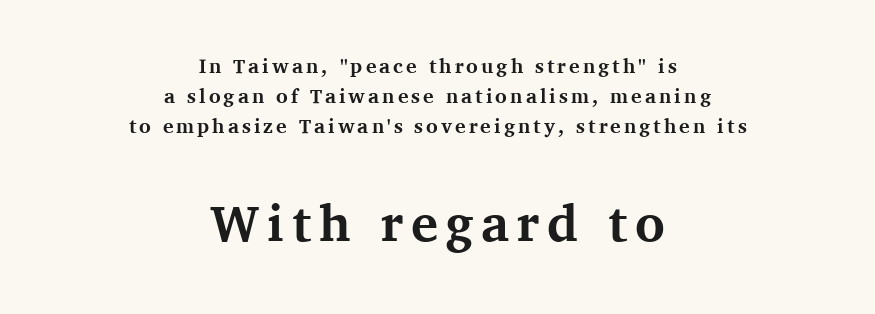
{"serif": "yes", "italic": "no", "bold": "yes", "weight": "bold", "width": "normal", "stroke_contrast": "medium", "x_height": "medium", "monospaced": "no", "underline": "no", "align": "center", "line_spacing": "normal", "line_spacing_ratio": 1.49, "larger_block": "second", "size_ratio": 2.55, "glyph_px": 51}
